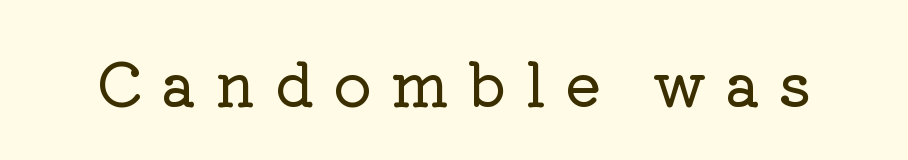
{"serif": "yes", "italic": "no", "width": "normal", "stroke_contrast": "low", "x_height": "medium", "monospaced": "no", "underline": "no", "letter_spacing": "wide", "letter_spacing_em": 0.31, "glyph_px": 60}
